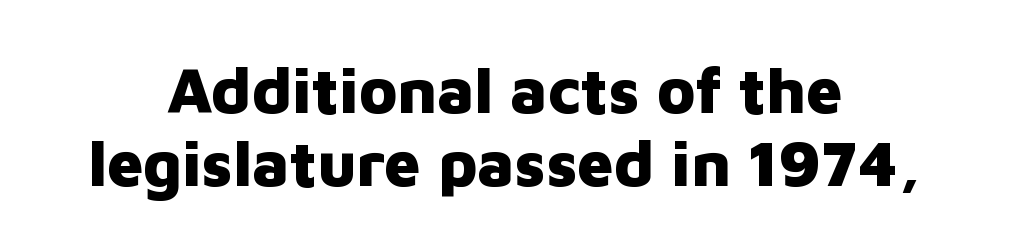
The image shows 64 px heavy sans-serif type, upright; set centered, tight line spacing (1.14x), normal letter spacing, not underlined; low stroke contrast and a medium x-height.
